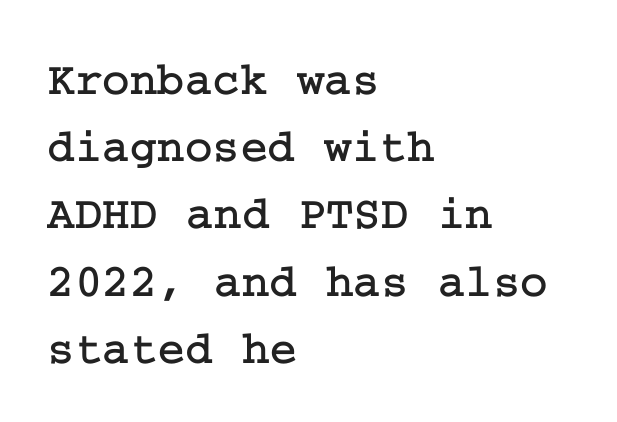
Q: Is the text italic (slanted)? A: No, it is upright.
Q: Is the typeface a serif or a sans-serif typeface? A: Serif.
Q: Is the text underlined? A: No.
Q: How is the paragraph aligned? A: Left-aligned.
Q: Is the spacing between letters normal or unusually wide? A: Normal.
Q: Is the spacing between lines tight, normal or loose? A: Normal.
Q: Width (condensed, normal, or wide)? A: Normal.
Q: Stroke contrast? A: Low.
Q: x-height? A: Medium.
